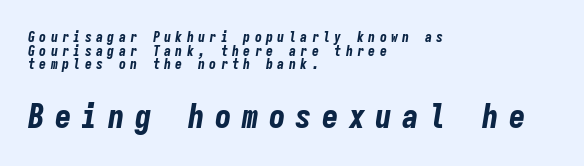
The image shows 33 px bold, condensed type, italic (leaning right), monospaced; set left-aligned, tight line spacing (0.98x), unusually wide letter spacing (+0.31 em), not underlined; the second (bottom) block is 2.36x larger; low stroke contrast and a medium x-height.
